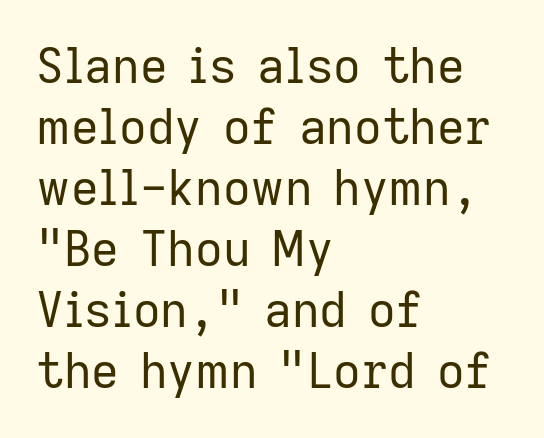
Each letter keeps its own natural width here, so spacing adapts to shape. Rendered with straight, roman letterforms. A normal amount of white space separates one row of letters from the next. Left-aligned paragraph, ragged on the right. Students, note that the glyphs here touch the page at normal intervals.
